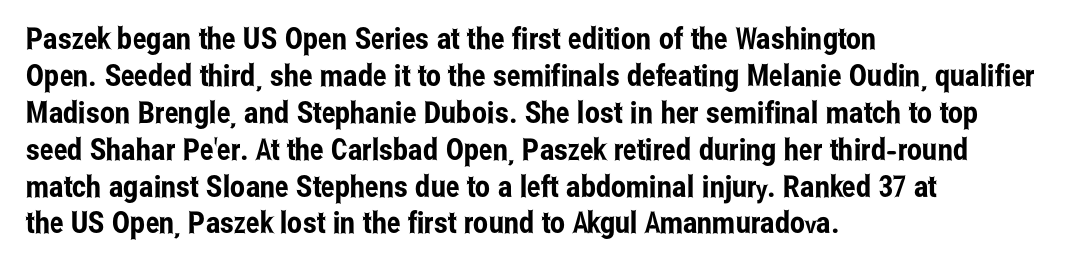
{"serif": "no", "italic": "no", "width": "condensed", "stroke_contrast": "low", "x_height": "medium", "monospaced": "no", "underline": "no", "align": "left", "line_spacing_ratio": 1.23, "letter_spacing": "normal", "letter_spacing_em": 0.0, "glyph_px": 30}
